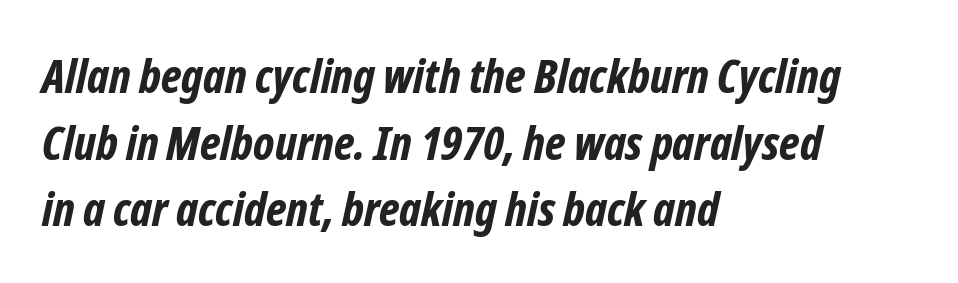
{"serif": "no", "bold": "yes", "weight": "bold", "width": "condensed", "stroke_contrast": "low", "x_height": "medium", "monospaced": "no", "underline": "no", "align": "left", "line_spacing": "normal", "line_spacing_ratio": 1.42, "letter_spacing": "normal", "letter_spacing_em": 0.0, "glyph_px": 47}
